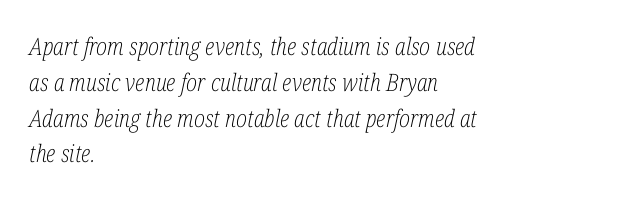
{"italic": "yes", "lean": "right", "slant_degrees": 12, "bold": "no", "underline": "no", "align": "left", "line_spacing": "normal", "line_spacing_ratio": 1.49, "letter_spacing": "normal", "letter_spacing_em": 0.0, "glyph_px": 24}
